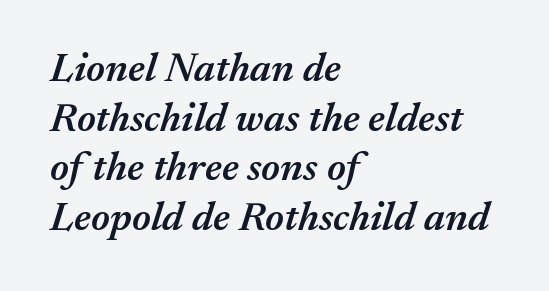
The image shows 41 px semibold type, italic (leaning right); set left-aligned, line spacing 1.21x, normal letter spacing, not underlined; medium stroke contrast and a medium x-height.
